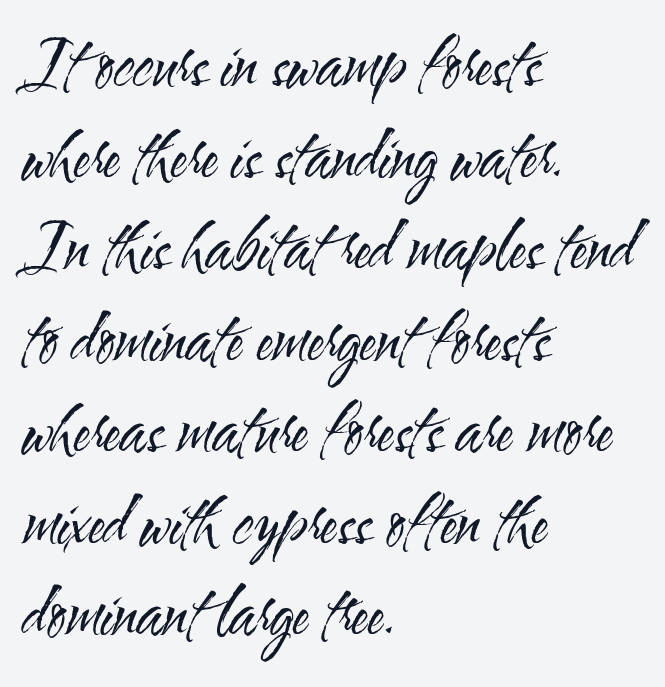
Q: Is the text bold? A: No.
Q: Is the text italic (slanted)? A: Yes.
Q: Is the typeface a serif or a sans-serif typeface? A: Sans-serif.
Q: Is the text underlined? A: No.
Q: How is the paragraph aligned? A: Left-aligned.
Q: Is the spacing between letters normal or unusually wide? A: Normal.
Q: Is the spacing between lines tight, normal or loose? A: Normal.
Q: Width (condensed, normal, or wide)? A: Condensed.
Q: Stroke contrast? A: Medium.
Q: x-height? A: Small.
Q: Monospaced? A: No.
